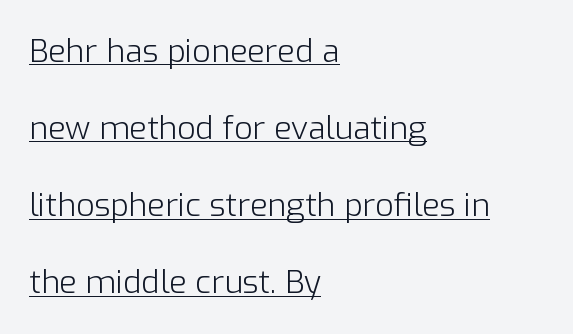
Q: Is the text bold? A: No.
Q: Is the text italic (slanted)? A: No, it is upright.
Q: Is the typeface a serif or a sans-serif typeface? A: Sans-serif.
Q: Is the text underlined? A: Yes.
Q: How is the paragraph aligned? A: Left-aligned.
Q: Is the spacing between letters normal or unusually wide? A: Normal.
Q: Is the spacing between lines tight, normal or loose? A: Loose.
Q: Width (condensed, normal, or wide)? A: Normal.
Q: Stroke contrast? A: Low.
Q: x-height? A: Medium.
Q: Monospaced? A: No.
